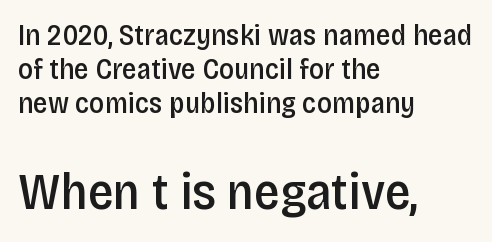
{"serif": "no", "italic": "no", "bold": "semi", "weight": "semibold", "width": "condensed", "stroke_contrast": "low", "x_height": "large", "monospaced": "no", "underline": "no", "align": "left", "line_spacing_ratio": 1.18, "letter_spacing": "normal", "letter_spacing_em": 0.0, "larger_block": "second", "size_ratio": 1.76, "glyph_px": 51}
